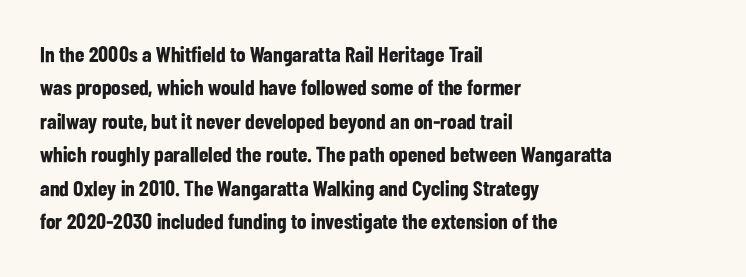
{"italic": "no", "bold": "yes", "underline": "no", "align": "left", "line_spacing": "normal", "line_spacing_ratio": 1.52, "letter_spacing": "normal", "letter_spacing_em": 0.0, "glyph_px": 22}
